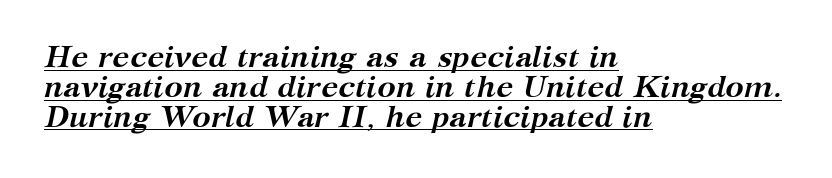
The image shows 31 px semibold serif type, italic (leaning right); set left-aligned, tight line spacing (0.96x), normal letter spacing, underlined; medium stroke contrast and a medium x-height.
